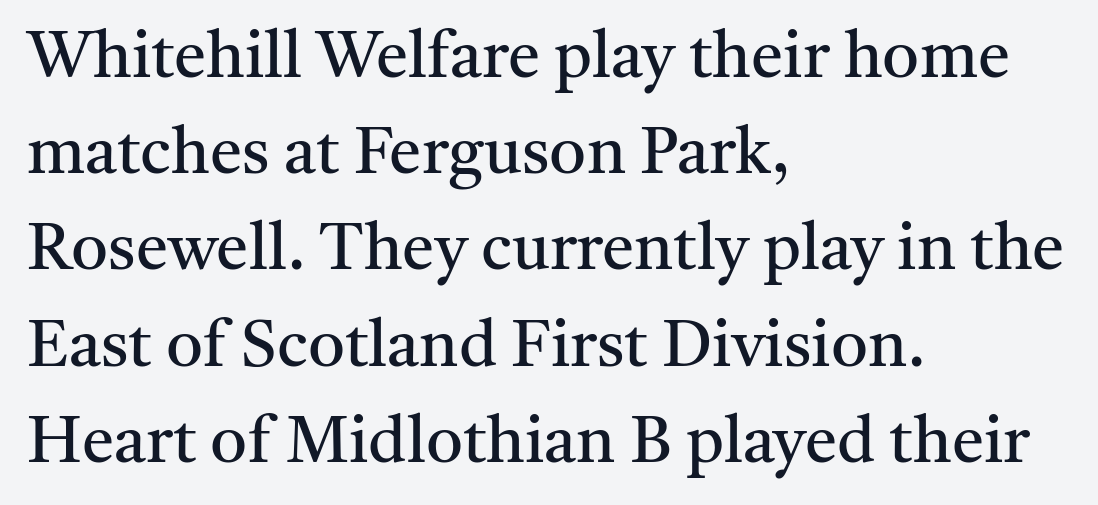
The image shows 65 px regular-weight serif type, upright; set left-aligned, normal line spacing (1.48x), normal letter spacing, not underlined; medium stroke contrast and a medium x-height.
